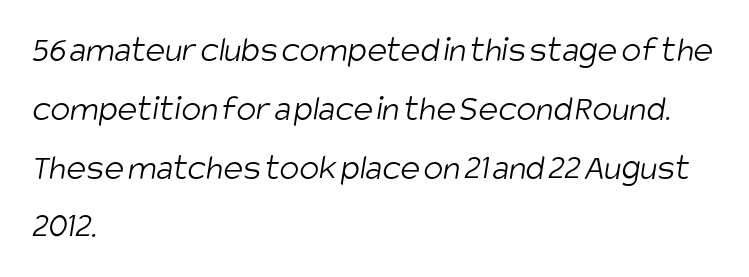
The typeface chosen for these lines omits serifs. Think standard paragraph weight, or any step lighter than that. Rows of type keep a routine distance in the vertical direction. Left-aligned paragraph, ragged on the right. Descenders hang freely into open space.
